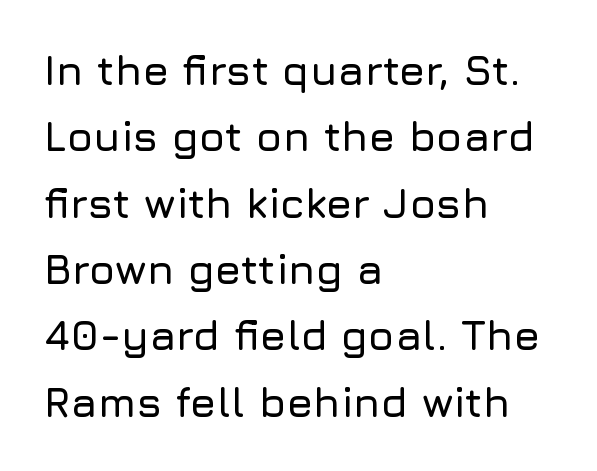
What's the leading like? Ordinary, nothing unusual. Rule under the text: the space is simply empty. The font's upright variant was chosen for this text. Look at the tracking — it's just the regular setting, nothing added. Character widths vary here, with narrow letters taking less room than wide ones. In terms of letterform style, serifs are entirely absent.
